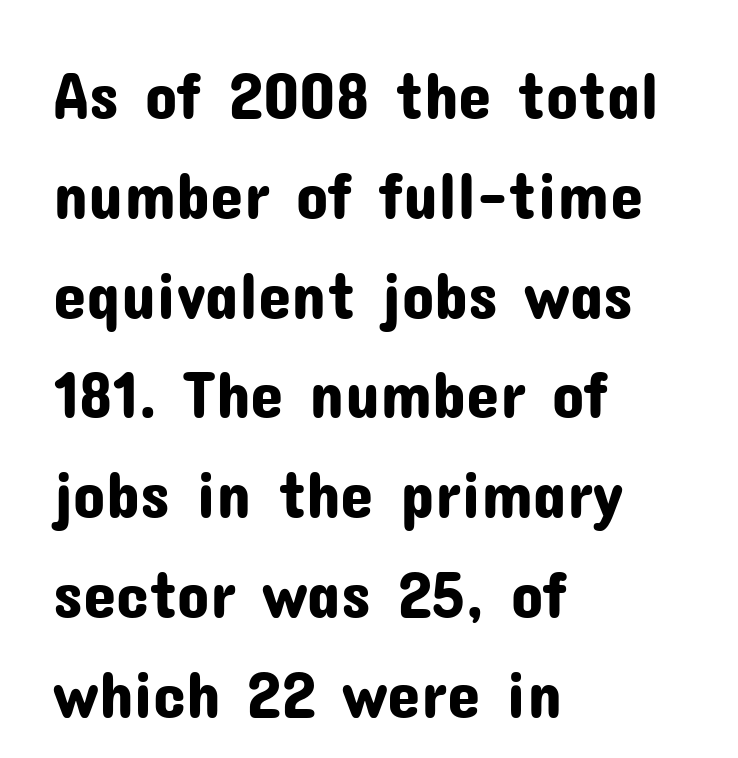
Q: Is the text italic (slanted)? A: No, it is upright.
Q: Is the typeface a serif or a sans-serif typeface? A: Sans-serif.
Q: Is the text underlined? A: No.
Q: How is the paragraph aligned? A: Left-aligned.
Q: Is the spacing between letters normal or unusually wide? A: Normal.
Q: Is the spacing between lines tight, normal or loose? A: Normal.
Q: Width (condensed, normal, or wide)? A: Normal.
Q: Stroke contrast? A: Low.
Q: x-height? A: Medium.
Q: Monospaced? A: No.
